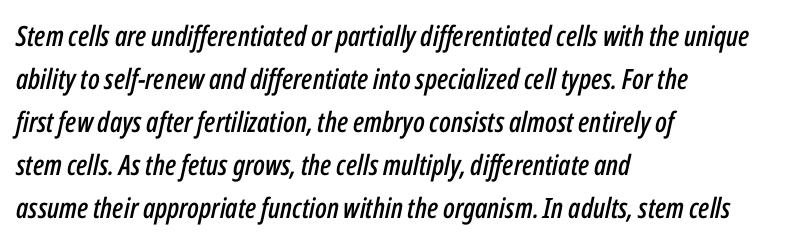
Q: Is the text italic (slanted)? A: Yes, it leans right by about 12 degrees.
Q: Is the text underlined? A: No.
Q: How is the paragraph aligned? A: Left-aligned.
Q: Is the spacing between letters normal or unusually wide? A: Normal.
Q: Is the spacing between lines tight, normal or loose? A: Normal.
Q: Width (condensed, normal, or wide)? A: Condensed.
Q: Stroke contrast? A: Low.
Q: x-height? A: Medium.
Q: Monospaced? A: No.
